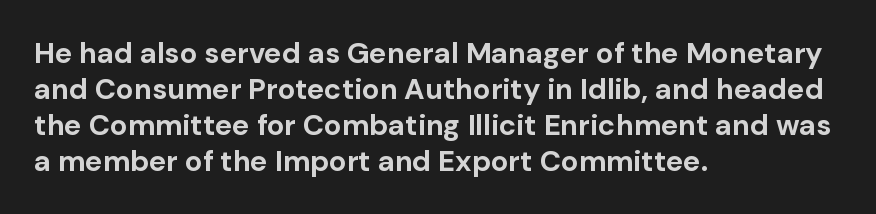
Heavy, bold letterforms. The typography opts for an upright posture over an oblique one. Words float on clear page, feet unadorned. Nope, no serifs anywhere on these letters. The tracking reads as untouched default to a designer's eye.
